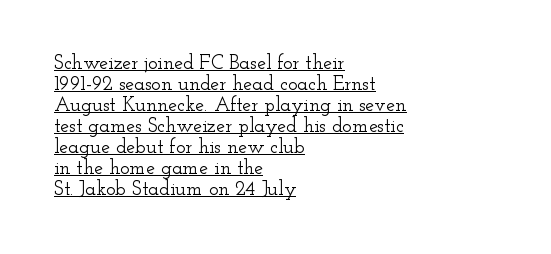
Q: Is the text italic (slanted)? A: No, it is upright.
Q: Is the text underlined? A: Yes.
Q: How is the paragraph aligned? A: Left-aligned.
Q: Is the spacing between letters normal or unusually wide? A: Normal.
Q: Is the spacing between lines tight, normal or loose? A: Tight.
